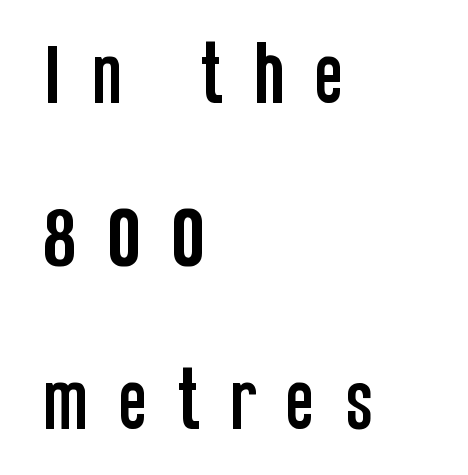
The image shows 68 px condensed sans-serif type, upright; set left-aligned, loose line spacing (2.4x), unusually wide letter spacing (+0.42 em), not underlined; low stroke contrast and a large x-height.
